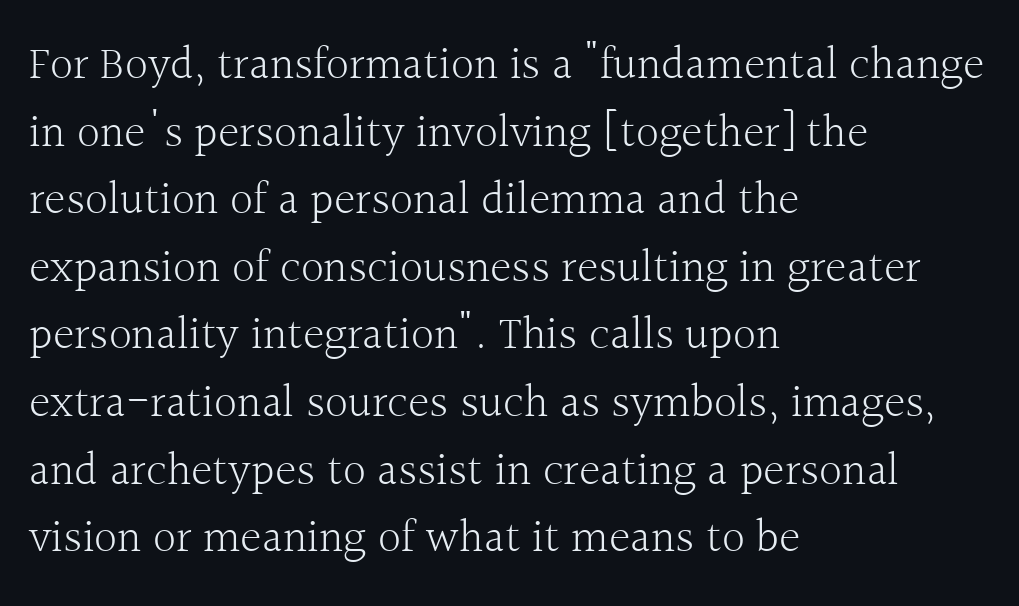
Q: Is the text bold? A: No.
Q: Is the text italic (slanted)? A: No, it is upright.
Q: Is the typeface a serif or a sans-serif typeface? A: Serif.
Q: Is the text underlined? A: No.
Q: How is the paragraph aligned? A: Left-aligned.
Q: Is the spacing between letters normal or unusually wide? A: Normal.
Q: Is the spacing between lines tight, normal or loose? A: Normal.
Q: Width (condensed, normal, or wide)? A: Normal.
Q: x-height? A: Medium.
Q: Monospaced? A: No.
